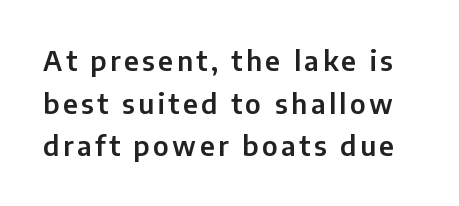
Q: Is the text italic (slanted)? A: No, it is upright.
Q: Is the text underlined? A: No.
Q: Is the spacing between lines tight, normal or loose? A: Normal.
